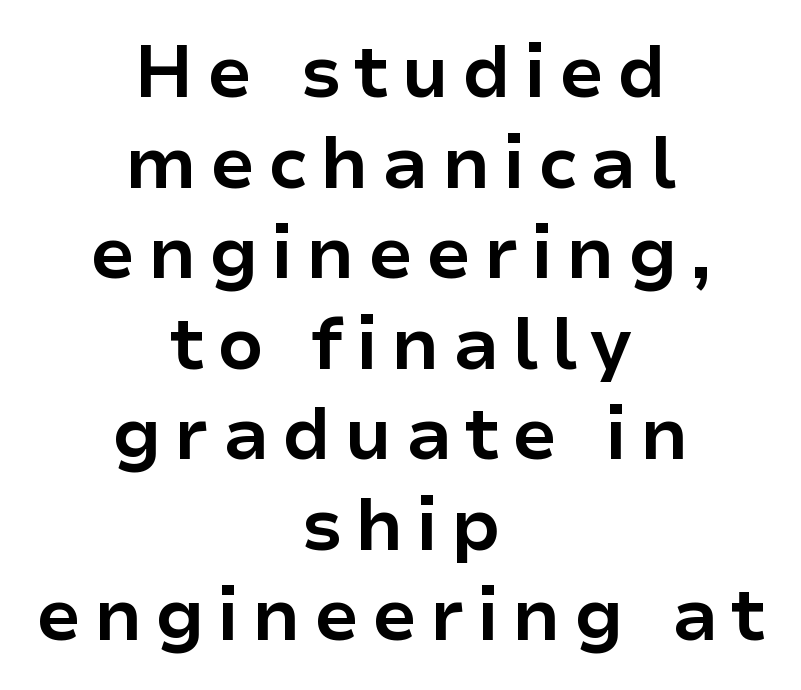
Each glyph is drawn with heavy, bold strokes. Layout note: lines centered. Italic? Not at all — the glyphs are vertical. You could not count columns in this text — the font is proportionally spaced. The characters display no serif detailing; their extremities are plain. Each row of text sits above clean, open space.
